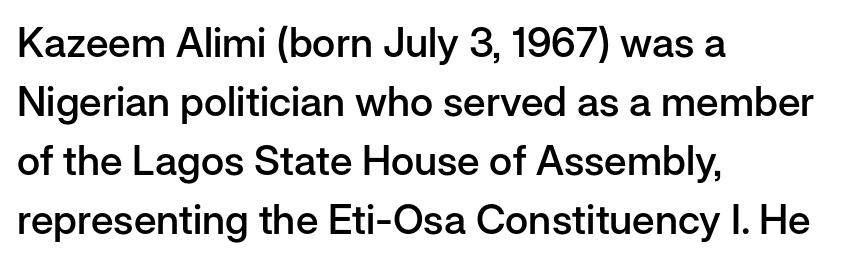
Each row of text sits above clean, open space. Do the characters align in a grid? No, the font is proportional. This is sans-serif lettering, the kind often seen on screens and signage. Regarding leading, the lines here are spaced in the standard way. Layout note: lines flush left. Honestly, the letter spacing is just normal — you wouldn't notice it.
